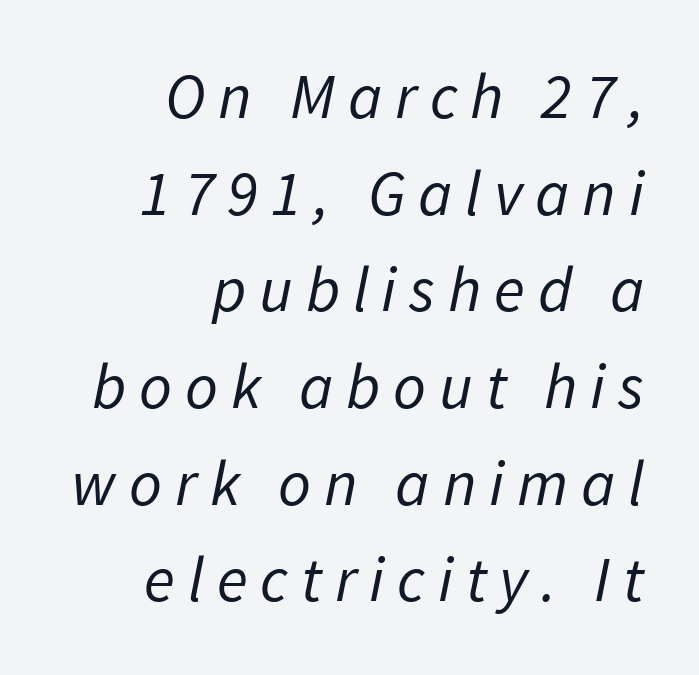
{"italic": "yes", "lean": "right", "slant_degrees": 11, "bold": "no", "weight": "regular", "width": "normal", "stroke_contrast": "low", "x_height": "medium", "monospaced": "no", "underline": "no", "align": "right", "line_spacing": "normal", "line_spacing_ratio": 1.51, "letter_spacing": "wide", "letter_spacing_em": 0.2, "glyph_px": 64}
